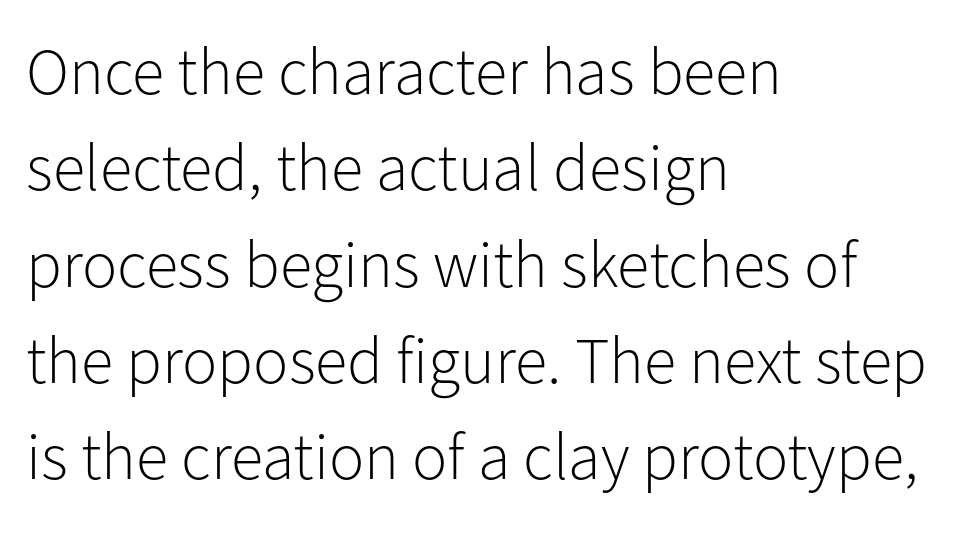
Q: Is the text bold? A: No.
Q: Is the text italic (slanted)? A: No, it is upright.
Q: Is the typeface a serif or a sans-serif typeface? A: Sans-serif.
Q: Is the text underlined? A: No.
Q: How is the paragraph aligned? A: Left-aligned.
Q: Is the spacing between letters normal or unusually wide? A: Normal.
Q: Is the spacing between lines tight, normal or loose? A: Normal.
Q: Width (condensed, normal, or wide)? A: Normal.
Q: Stroke contrast? A: Low.
Q: x-height? A: Medium.
Q: Monospaced? A: No.
